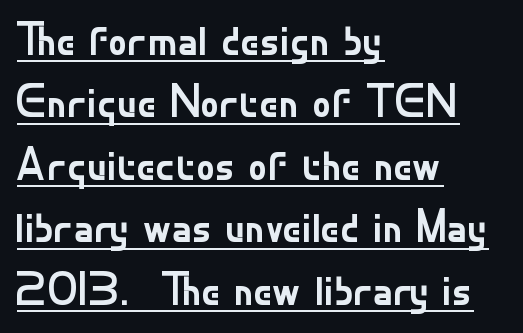
{"serif": "no", "italic": "no", "bold": "no", "weight": "regular", "width": "normal", "stroke_contrast": "low", "x_height": "small", "monospaced": "no", "underline": "yes", "align": "left", "line_spacing": "normal", "line_spacing_ratio": 1.3, "letter_spacing": "normal", "letter_spacing_em": 0.0, "glyph_px": 48}
